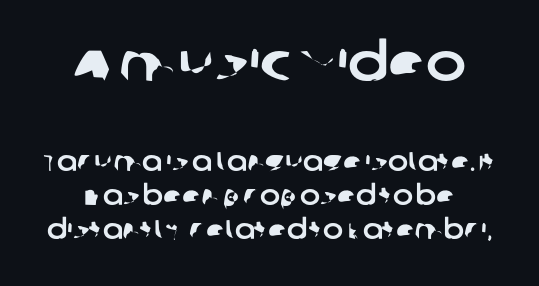
{"serif": "no", "width": "normal", "stroke_contrast": "low", "x_height": "large", "monospaced": "no", "underline": "no", "line_spacing": "normal", "line_spacing_ratio": 1.26, "letter_spacing": "normal", "letter_spacing_em": 0.0, "larger_block": "first", "size_ratio": 2.0, "glyph_px": 54}
